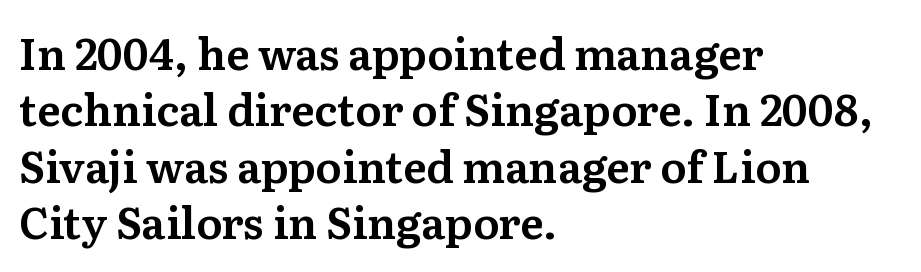
Q: Is the text italic (slanted)? A: No, it is upright.
Q: Is the typeface a serif or a sans-serif typeface? A: Serif.
Q: Is the text underlined? A: No.
Q: How is the paragraph aligned? A: Left-aligned.
Q: Is the spacing between letters normal or unusually wide? A: Normal.
Q: Is the spacing between lines tight, normal or loose? A: Normal.
Q: Width (condensed, normal, or wide)? A: Normal.
Q: Stroke contrast? A: Medium.
Q: x-height? A: Medium.
Q: Monospaced? A: No.
